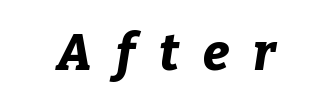
Q: Is the text bold? A: Yes.
Q: Is the text italic (slanted)? A: Yes, it leans right by about 9 degrees.
Q: Is the text underlined? A: No.
Q: Is the spacing between letters normal or unusually wide? A: Unusually wide.
Q: Width (condensed, normal, or wide)? A: Normal.
Q: Stroke contrast? A: Low.
Q: x-height? A: Medium.
Q: Monospaced? A: No.
